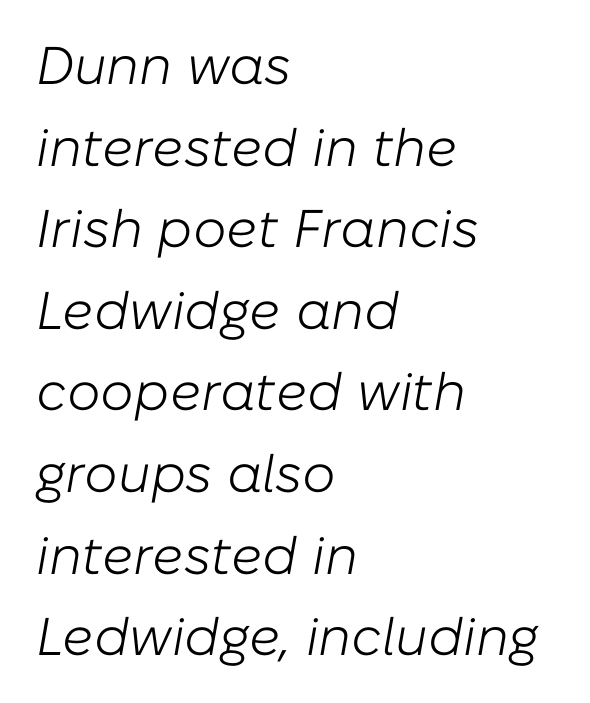
The image shows 53 px light type, italic (leaning right); set left-aligned, normal line spacing (1.54x), normal letter spacing, not underlined; low stroke contrast and a medium x-height.
